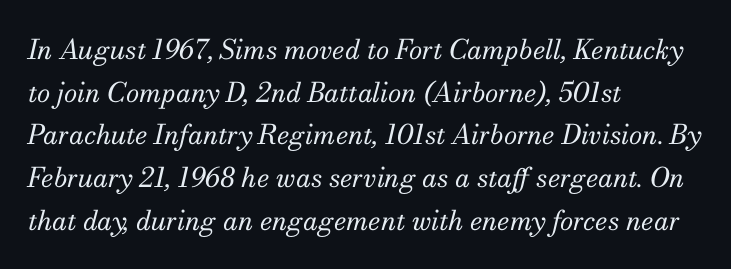
{"italic": "yes", "lean": "right", "slant_degrees": 13, "bold": "no", "underline": "no", "align": "left", "line_spacing": "normal", "line_spacing_ratio": 1.58, "letter_spacing": "normal", "letter_spacing_em": 0.0, "glyph_px": 27}
